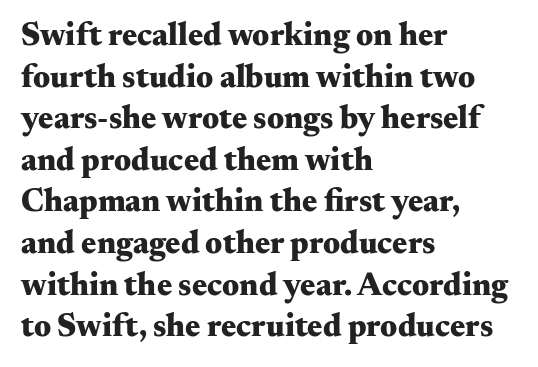
Q: Is the text bold? A: Yes.
Q: Is the text italic (slanted)? A: No, it is upright.
Q: Is the typeface a serif or a sans-serif typeface? A: Serif.
Q: Is the text underlined? A: No.
Q: How is the paragraph aligned? A: Left-aligned.
Q: Is the spacing between letters normal or unusually wide? A: Normal.
Q: Is the spacing between lines tight, normal or loose? A: Normal.
Q: Width (condensed, normal, or wide)? A: Wide.
Q: Stroke contrast? A: Medium.
Q: x-height? A: Small.
Q: Monospaced? A: No.
